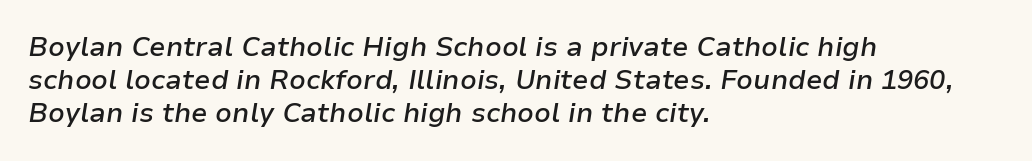
{"italic": "yes", "lean": "right", "slant_degrees": 9, "bold": "semi", "underline": "no", "align": "left", "line_spacing_ratio": 1.23, "letter_spacing": "normal", "letter_spacing_em": 0.0, "glyph_px": 27}
